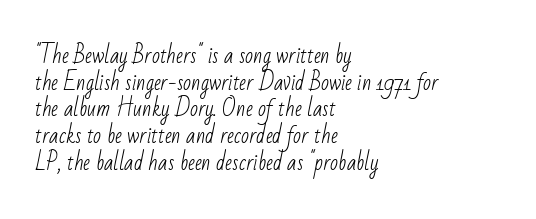
These lines are set flush left with a ragged right edge. How are the letters spaced? Ordinarily, with no added tracking. Each stroke keeps to a modest, everyday thickness or less. The line-height multiplier appears to be the usual default. Descender tails drop into unmarked territory.
